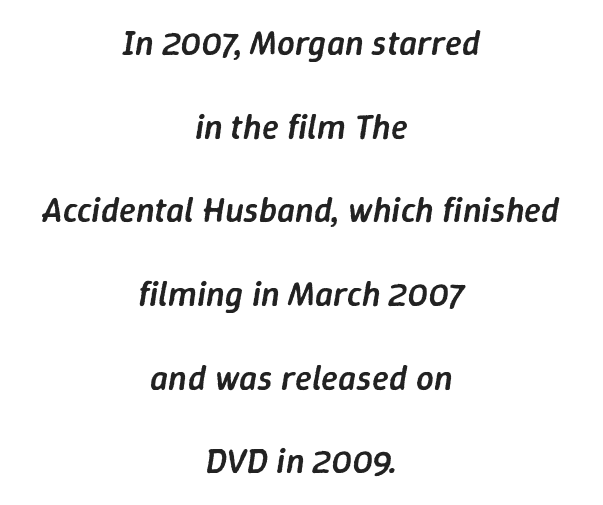
Q: Is the text bold? A: Semi-bold.
Q: Is the text italic (slanted)? A: Yes, it leans right by about 9 degrees.
Q: Is the text underlined? A: No.
Q: How is the paragraph aligned? A: Centered.
Q: Is the spacing between letters normal or unusually wide? A: Normal.
Q: Is the spacing between lines tight, normal or loose? A: Loose.
Q: Width (condensed, normal, or wide)? A: Normal.
Q: Stroke contrast? A: Low.
Q: x-height? A: Medium.
Q: Monospaced? A: No.
